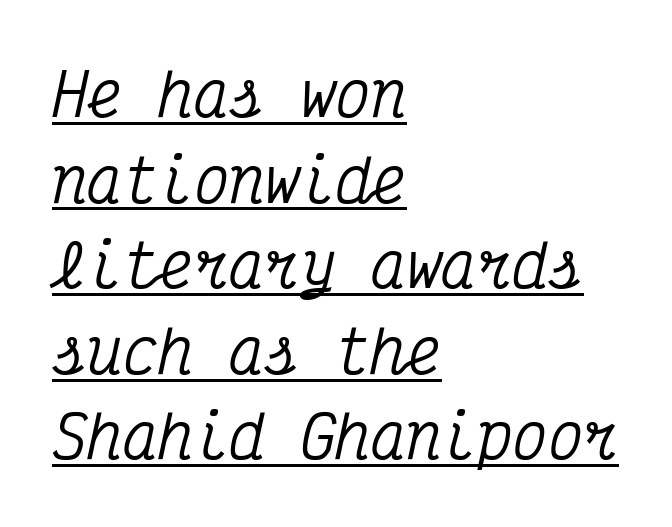
Q: Is the text italic (slanted)? A: Yes, it leans right by about 12 degrees.
Q: Is the typeface a serif or a sans-serif typeface? A: Serif.
Q: Is the text underlined? A: Yes.
Q: How is the paragraph aligned? A: Left-aligned.
Q: Is the spacing between letters normal or unusually wide? A: Normal.
Q: Is the spacing between lines tight, normal or loose? A: Normal.
Q: Width (condensed, normal, or wide)? A: Condensed.
Q: Stroke contrast? A: Medium.
Q: x-height? A: Medium.
Q: Monospaced? A: Yes.
